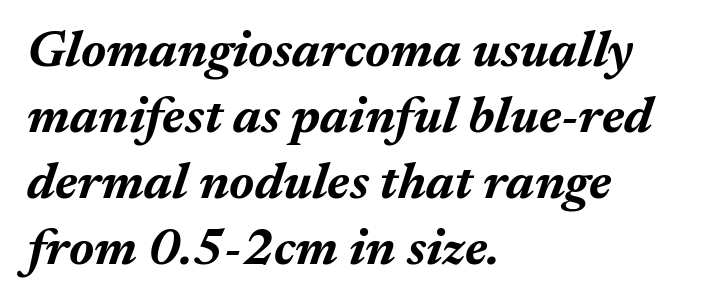
Q: Is the text bold? A: Yes.
Q: Is the text italic (slanted)? A: Yes, it leans right by about 17 degrees.
Q: Is the text underlined? A: No.
Q: How is the paragraph aligned? A: Left-aligned.
Q: Is the spacing between letters normal or unusually wide? A: Normal.
Q: Is the spacing between lines tight, normal or loose? A: Normal.
Q: Width (condensed, normal, or wide)? A: Normal.
Q: Stroke contrast? A: Medium.
Q: x-height? A: Medium.
Q: Monospaced? A: No.
